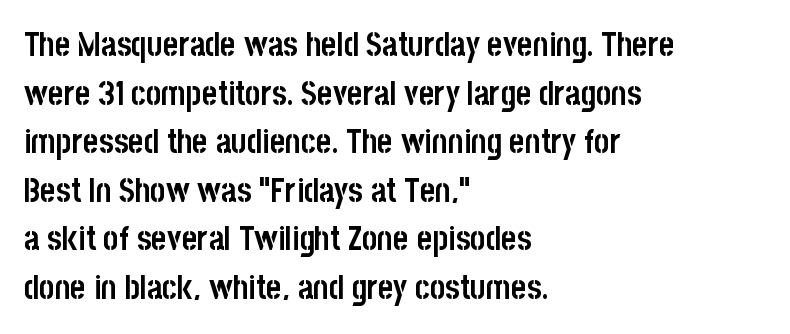
The typesetting leans heavy: a genuine bold. The paragraph has a hard left edge and a soft right edge. You could call the tracking neutral — neither tight nor loose. This sample has the flowing, uneven cadence of proportional lettering.
